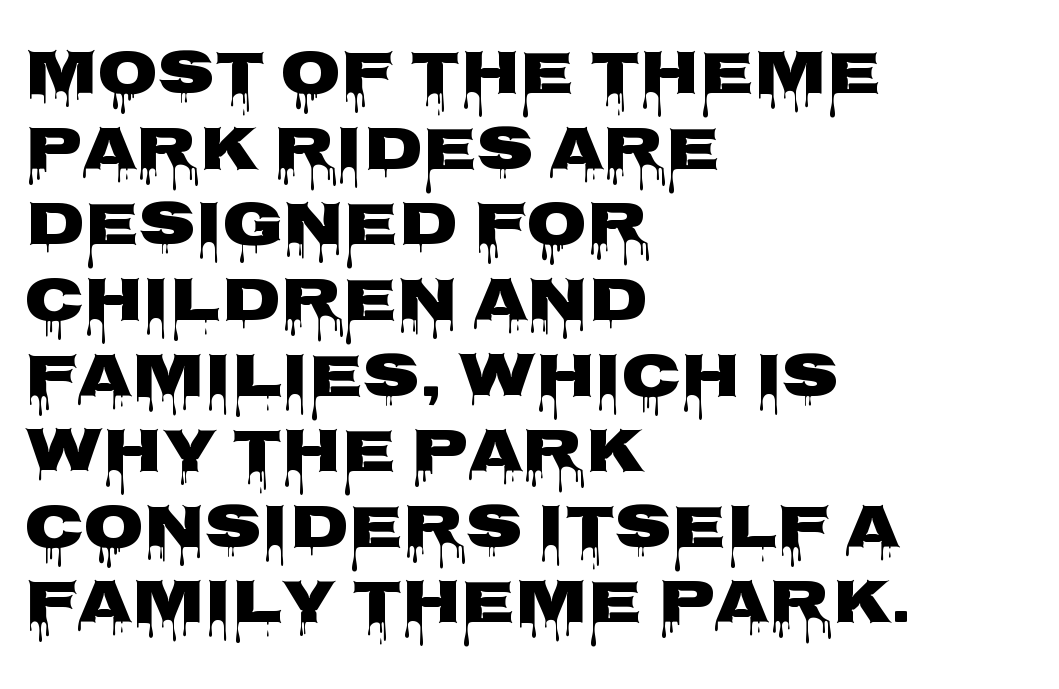
The image shows 62 px wide sans-serif type, upright; set left-aligned, line spacing 1.22x, normal letter spacing, not underlined; low stroke contrast and a large x-height.
